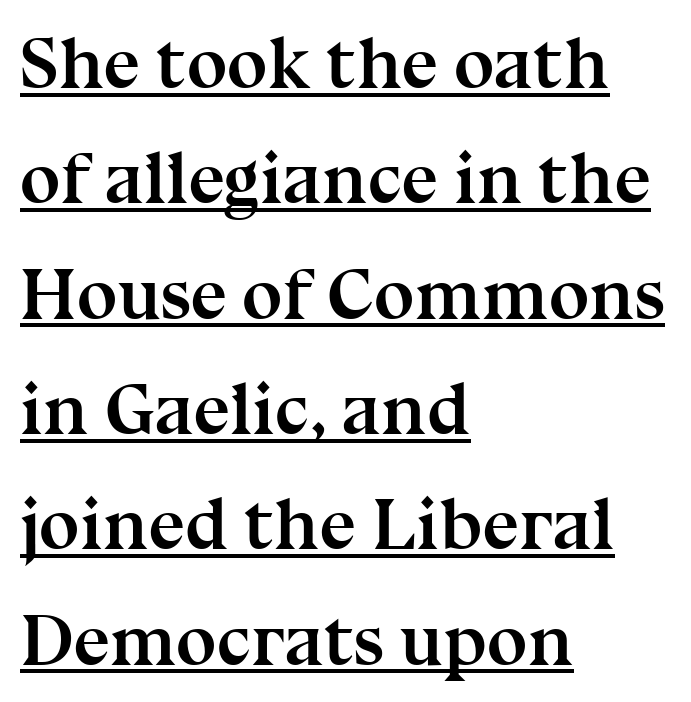
The image shows 73 px semibold serif type, upright; set left-aligned, normal line spacing (1.58x), normal letter spacing, underlined; medium stroke contrast and a medium x-height.
